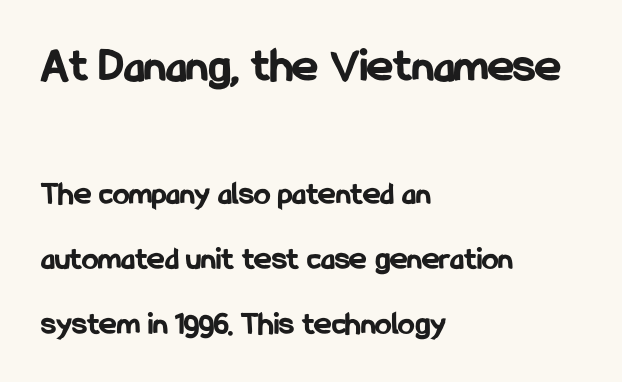
{"serif": "no", "italic": "no", "bold": "yes", "weight": "bold", "width": "condensed", "stroke_contrast": "low", "x_height": "medium", "monospaced": "no", "underline": "no", "align": "left", "line_spacing": "loose", "line_spacing_ratio": 1.97, "letter_spacing": "normal", "letter_spacing_em": 0.0, "larger_block": "first", "size_ratio": 1.48, "glyph_px": 49}
